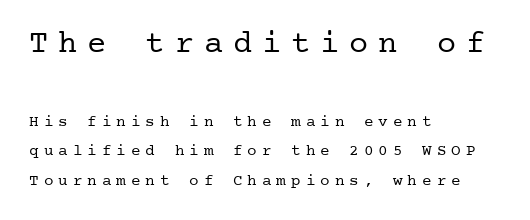
Q: Is the text bold? A: No.
Q: Is the text italic (slanted)? A: No, it is upright.
Q: Is the typeface a serif or a sans-serif typeface? A: Serif.
Q: Is the text underlined? A: No.
Q: How is the paragraph aligned? A: Left-aligned.
Q: Is the spacing between letters normal or unusually wide? A: Unusually wide.
Q: Which block of text is set in a larger size, the first (top) or the second (bottom)? A: The first (top) one.
Q: Width (condensed, normal, or wide)? A: Normal.
Q: Stroke contrast? A: Low.
Q: x-height? A: Medium.
